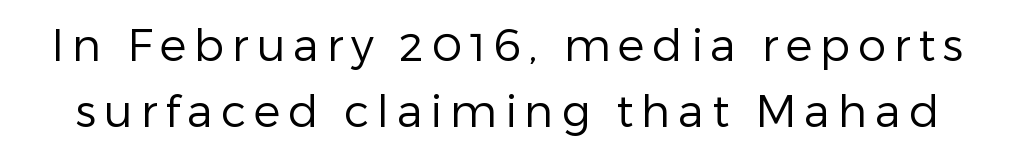
Q: Is the text bold? A: No.
Q: Is the text italic (slanted)? A: No, it is upright.
Q: Is the typeface a serif or a sans-serif typeface? A: Sans-serif.
Q: Is the text underlined? A: No.
Q: Is the spacing between lines tight, normal or loose? A: Normal.
Q: Width (condensed, normal, or wide)? A: Normal.
Q: Stroke contrast? A: Low.
Q: x-height? A: Medium.
Q: Monospaced? A: No.
